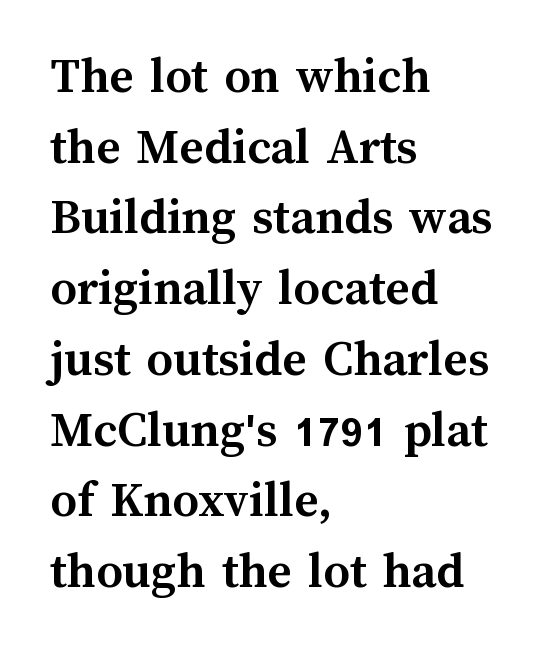
{"italic": "no", "bold": "yes", "weight": "semibold", "width": "normal", "stroke_contrast": "medium", "x_height": "medium", "monospaced": "no", "underline": "no", "align": "left", "line_spacing": "normal", "line_spacing_ratio": 1.36, "letter_spacing": "normal", "letter_spacing_em": 0.0, "glyph_px": 52}
